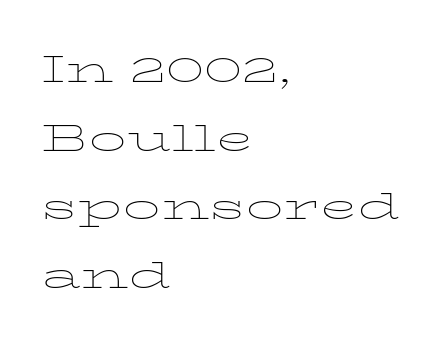
{"italic": "no", "bold": "no", "weight": "thin", "width": "wide", "stroke_contrast": "low", "x_height": "medium", "monospaced": "no", "underline": "no", "align": "left", "line_spacing": "normal", "line_spacing_ratio": 1.4, "letter_spacing": "normal", "letter_spacing_em": 0.0, "glyph_px": 49}
